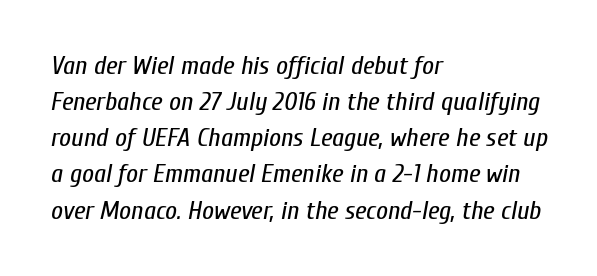
{"italic": "yes", "lean": "right", "slant_degrees": 10, "bold": "no", "underline": "no", "align": "left", "line_spacing": "normal", "line_spacing_ratio": 1.39, "letter_spacing": "normal", "letter_spacing_em": 0.0, "glyph_px": 26}
